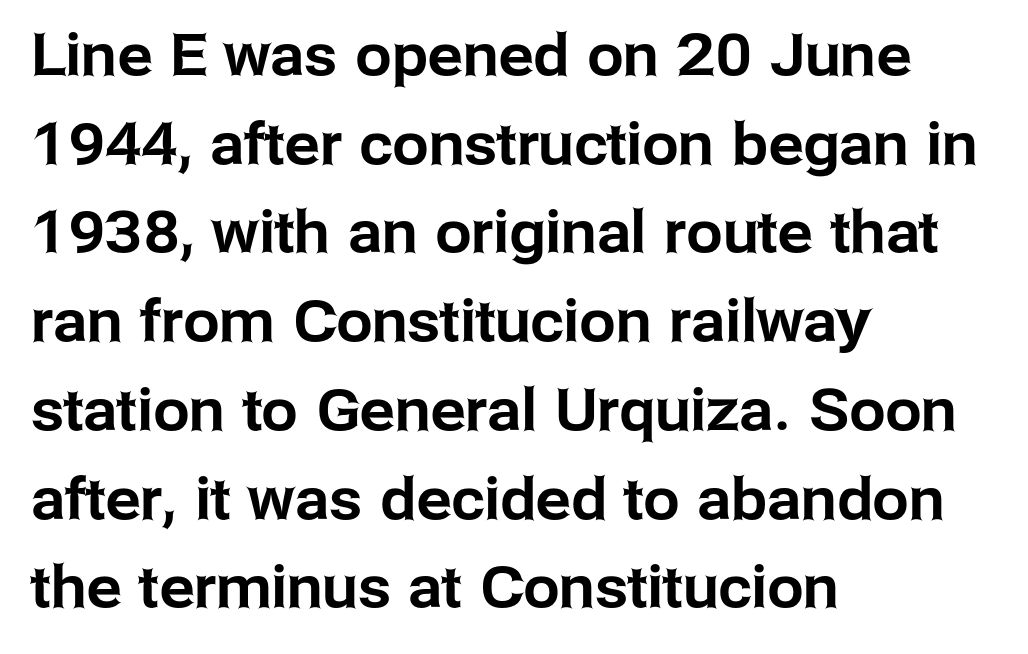
Q: Is the text italic (slanted)? A: No, it is upright.
Q: Is the typeface a serif or a sans-serif typeface? A: Sans-serif.
Q: Is the text underlined? A: No.
Q: How is the paragraph aligned? A: Left-aligned.
Q: Is the spacing between letters normal or unusually wide? A: Normal.
Q: Is the spacing between lines tight, normal or loose? A: Normal.
Q: Width (condensed, normal, or wide)? A: Normal.
Q: Stroke contrast? A: Low.
Q: x-height? A: Medium.
Q: Monospaced? A: No.
